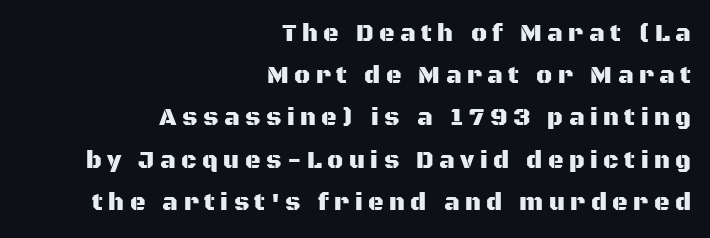
The image shows 24 px text type, upright; set right-aligned, line spacing 1.76x, unusually wide letter spacing (+0.23 em), not underlined.
